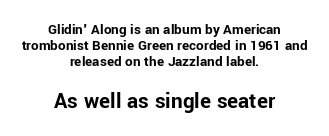
A bare baseline throughout the passage. If you measured baseline to baseline, you'd find a short distance. These lines keep a tight, regular rhythm from letter to letter. Of the two passages, the one underneath uses the larger point size. Rendered with straight, roman letterforms. Casual observation: everything's sitting right in the middle.
